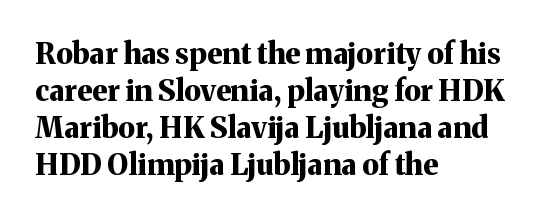
Q: Is the text bold? A: Yes.
Q: Is the text italic (slanted)? A: No, it is upright.
Q: Is the typeface a serif or a sans-serif typeface? A: Serif.
Q: Is the text underlined? A: No.
Q: How is the paragraph aligned? A: Left-aligned.
Q: Is the spacing between letters normal or unusually wide? A: Normal.
Q: Is the spacing between lines tight, normal or loose? A: Normal.
Q: Width (condensed, normal, or wide)? A: Normal.
Q: Stroke contrast? A: Medium.
Q: x-height? A: Medium.
Q: Monospaced? A: No.
